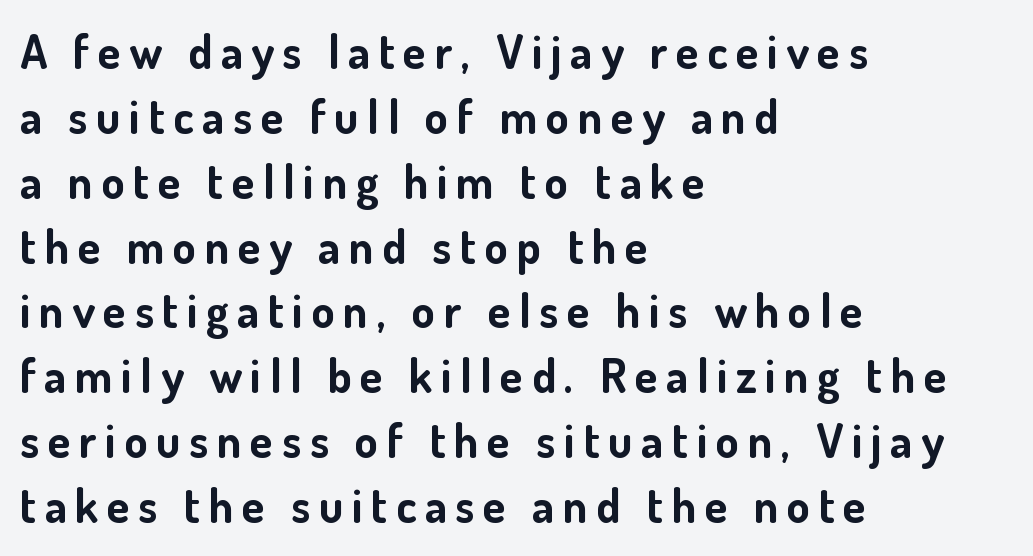
Is the type bold? Yes — the strokes are clearly thick and heavy. The zone under the glyphs is completely vacant. Interline gaps are of average width in this sample. The axis of the letterforms is exactly vertical. Here the designer chose a conventional face with non-uniform glyph widths. Font category for this specimen: sans-serif.
